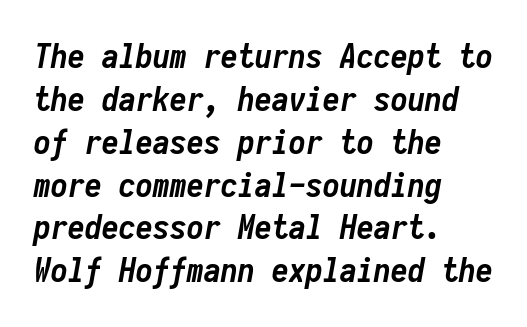
The line texture is even and compact thanks to regular tracking. This is heavy type, rendered in bold. Leading matches the norm, producing a regular column. Fixed-width glyphs throughout — classic coding-font behaviour. A classic flush-left, rag-right setting is used for this passage. The string is rendered with underlining switched off.
